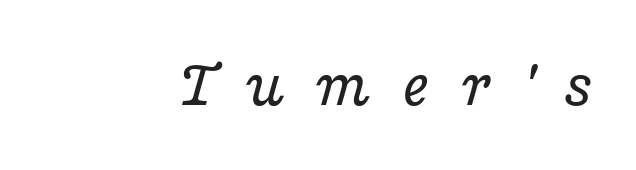
{"serif": "yes", "italic": "yes", "lean": "right", "slant_degrees": 16, "bold": "no", "weight": "regular", "width": "wide", "stroke_contrast": "low", "x_height": "medium", "monospaced": "no", "underline": "no", "letter_spacing": "wide", "letter_spacing_em": 0.43, "glyph_px": 69}
